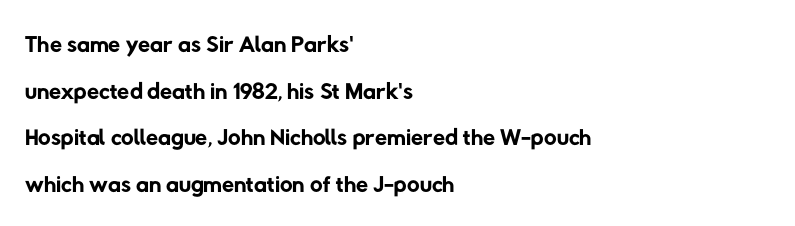
{"serif": "no", "bold": "no", "weight": "regular", "width": "normal", "stroke_contrast": "low", "x_height": "medium", "monospaced": "no", "underline": "no", "align": "left", "line_spacing": "normal", "line_spacing_ratio": 1.33, "letter_spacing": "normal", "letter_spacing_em": 0.0, "glyph_px": 35}
